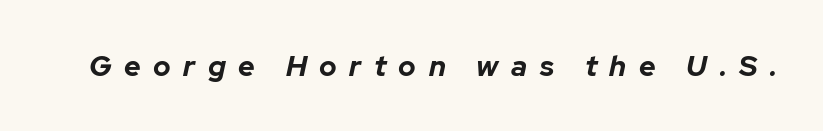
The image shows 29 px bold type, italic (leaning right); set unusually wide letter spacing (+0.43 em), not underlined; low stroke contrast and a medium x-height.
